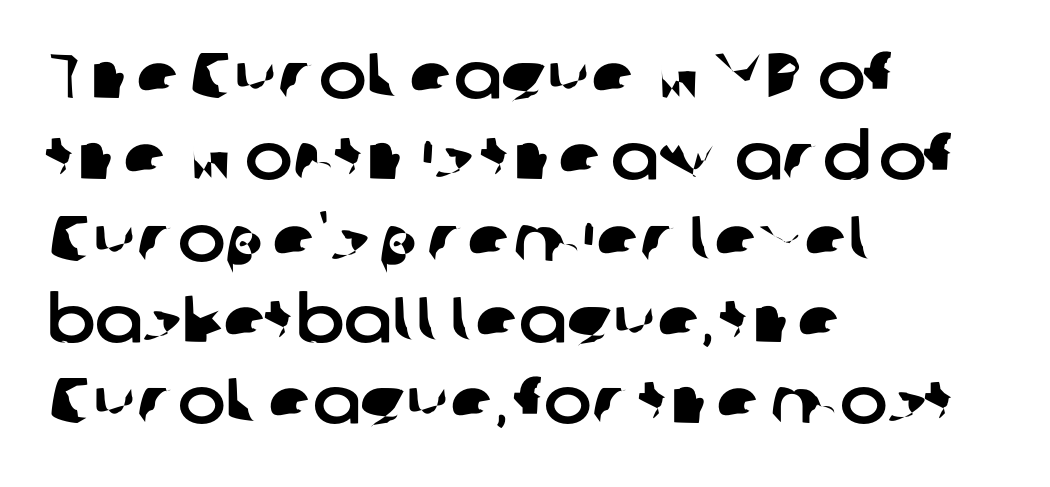
Q: Is the typeface a serif or a sans-serif typeface? A: Sans-serif.
Q: Is the text underlined? A: No.
Q: How is the paragraph aligned? A: Left-aligned.
Q: Is the spacing between letters normal or unusually wide? A: Normal.
Q: Is the spacing between lines tight, normal or loose? A: Normal.
Q: Width (condensed, normal, or wide)? A: Normal.
Q: Stroke contrast? A: Low.
Q: x-height? A: Medium.
Q: Monospaced? A: No.
